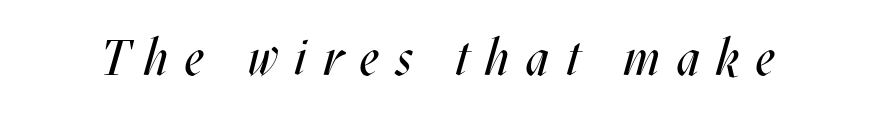
The tracking reads as deliberately expanded to a designer's eye. A light-to-regular cut is what we see here. The space directly below the letters is spotless. Tall strokes in this sample are angled rather than plumb.
